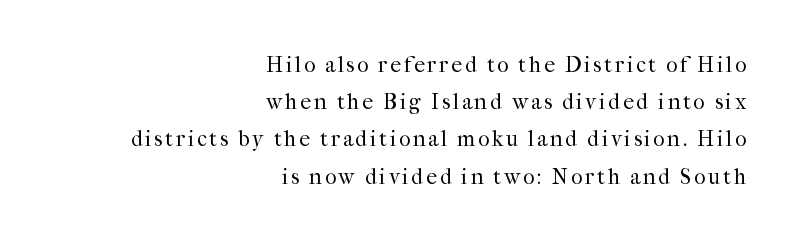
Q: Is the text bold? A: No.
Q: Is the text italic (slanted)? A: No, it is upright.
Q: Is the text underlined? A: No.
Q: How is the paragraph aligned? A: Right-aligned.
Q: Is the spacing between lines tight, normal or loose? A: Normal.
